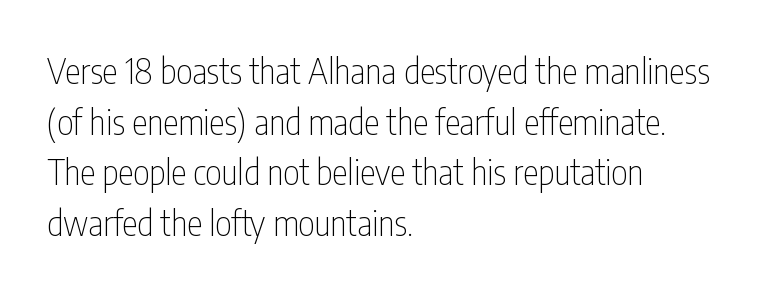
The image shows 35 px thin, condensed sans-serif type, upright; set left-aligned, normal line spacing (1.45x), normal letter spacing, not underlined; low stroke contrast and a medium x-height.
